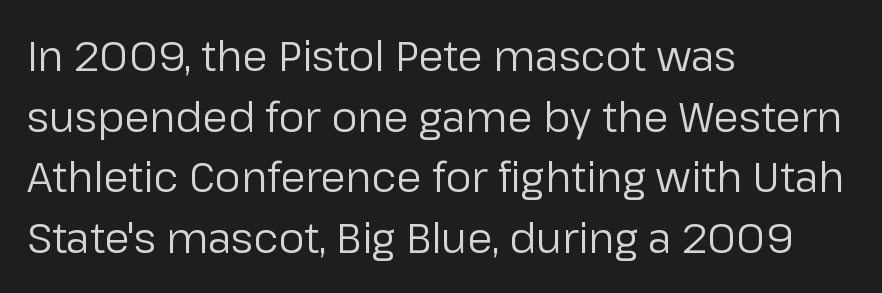
Has an underline been added? It has not. Does the copy run flush right? No — it runs flush left. Do the characters align in a grid? No, the font is proportional. The gaps between neighbouring characters are ordinary and unremarkable. Unlike italic type, these characters show no tilt at all. Think standard paragraph weight, or any step lighter than that.
